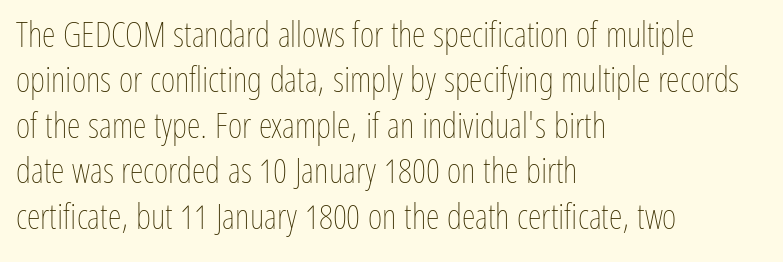
The letters look calm and open, with moderate or lighter stems. Proportional: the letters do not fall into vertical columns. Does the leading feel generous? No, just average. Nobody drew a line under any word here.
